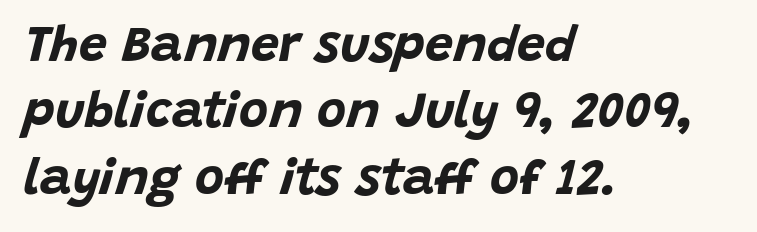
You could not count columns in this text — the font is proportionally spaced. Nobody drew a line under any word here. Normally led — the rows are evenly, conventionally spaced. Characters are canted at an angle relative to the baseline's perpendicular. Short and long lines alike share a common starting point at left.
